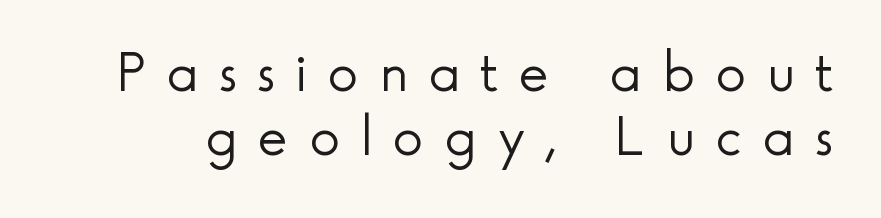
{"serif": "no", "italic": "no", "bold": "no", "weight": "light", "width": "normal", "x_height": "small", "monospaced": "no", "underline": "no", "line_spacing": "tight", "line_spacing_ratio": 1.12, "letter_spacing": "wide", "letter_spacing_em": 0.37, "glyph_px": 57}
